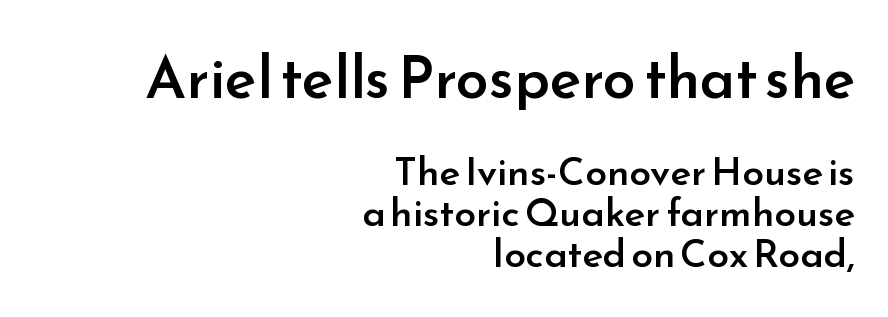
Q: Is the text bold? A: Semi-bold.
Q: Is the text italic (slanted)? A: No, it is upright.
Q: Is the typeface a serif or a sans-serif typeface? A: Sans-serif.
Q: Is the text underlined? A: No.
Q: How is the paragraph aligned? A: Right-aligned.
Q: Is the spacing between letters normal or unusually wide? A: Normal.
Q: Is the spacing between lines tight, normal or loose? A: Tight.
Q: Which block of text is set in a larger size, the first (top) or the second (bottom)? A: The first (top) one.
Q: Width (condensed, normal, or wide)? A: Normal.
Q: Stroke contrast? A: Low.
Q: x-height? A: Small.
Q: Monospaced? A: No.
